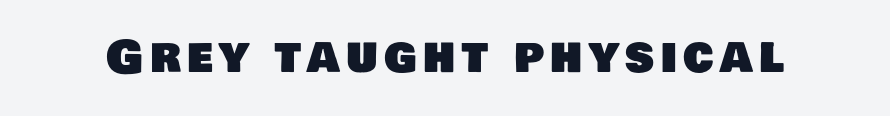
Check where the strokes stop: nothing finishes them off — pure sans. The glyphs are unaccompanied by any horizontal stroke below them. Do the characters align in a grid? No, the font is proportional.
